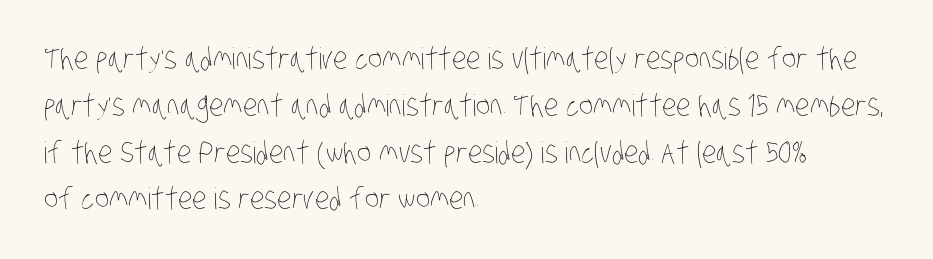
The image shows 30 px thin, condensed type; set left-aligned, normal line spacing (1.56x), normal letter spacing, not underlined; low stroke contrast and a large x-height.
